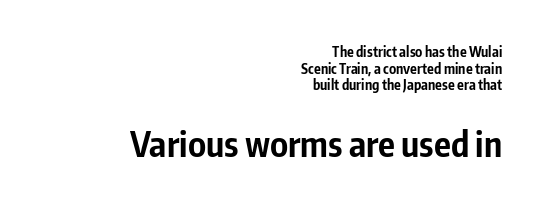
Q: Is the text bold? A: Yes.
Q: Is the text italic (slanted)? A: No, it is upright.
Q: Is the typeface a serif or a sans-serif typeface? A: Sans-serif.
Q: Is the text underlined? A: No.
Q: How is the paragraph aligned? A: Right-aligned.
Q: Is the spacing between letters normal or unusually wide? A: Normal.
Q: Which block of text is set in a larger size, the first (top) or the second (bottom)? A: The second (bottom) one.
Q: Width (condensed, normal, or wide)? A: Condensed.
Q: Stroke contrast? A: Low.
Q: x-height? A: Medium.
Q: Monospaced? A: No.
